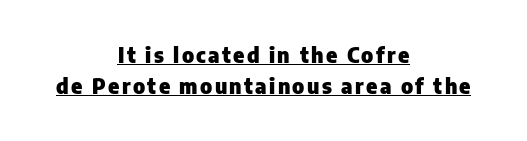
Q: Is the text bold? A: Yes.
Q: Is the text italic (slanted)? A: No, it is upright.
Q: Is the text underlined? A: Yes.
Q: How is the paragraph aligned? A: Centered.
Q: Is the spacing between lines tight, normal or loose? A: Normal.
